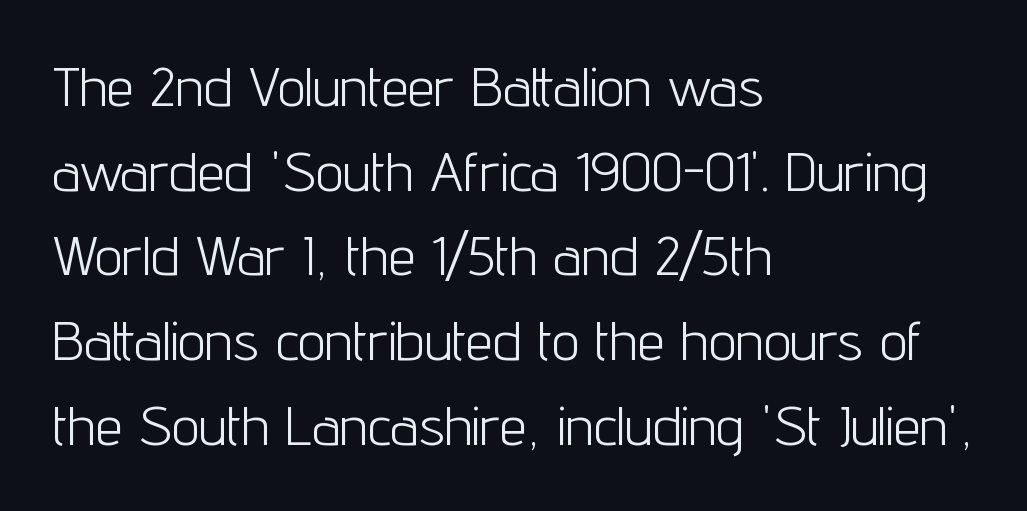
The string is rendered with underlining switched off. Tracking here is standard; glyphs follow each other at the usual distance. The font family rendered here belongs to the sans-serif group. Letters have the restrained weight of plain body copy at most.
